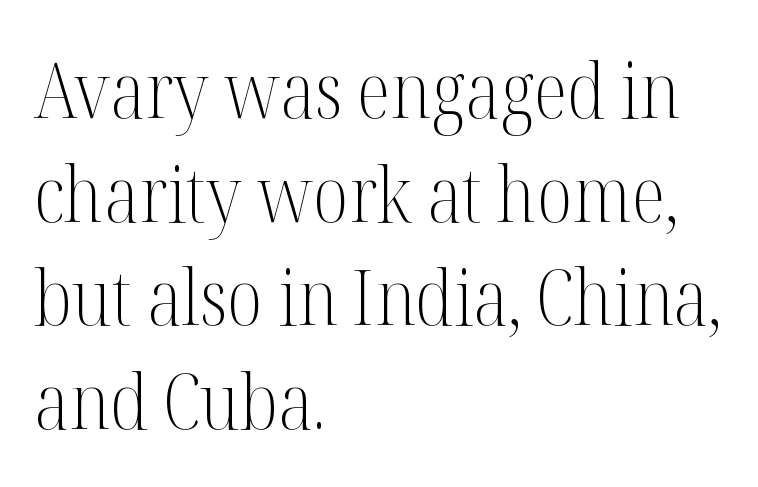
{"serif": "yes", "italic": "no", "bold": "no", "weight": "light", "width": "condensed", "stroke_contrast": "medium", "x_height": "medium", "monospaced": "no", "underline": "no", "align": "left", "line_spacing": "normal", "line_spacing_ratio": 1.33, "letter_spacing": "normal", "letter_spacing_em": 0.0, "glyph_px": 78}
